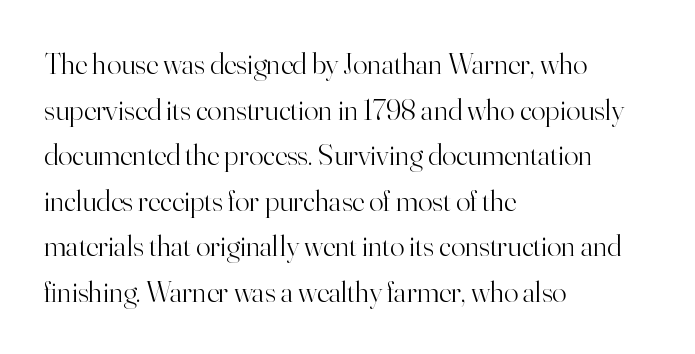
Unmarked baselines from the first word to the last. Character widths vary here, with narrow letters taking less room than wide ones. The characters are drawn with everyday or finer stroke widths. Visually the block forms a straight wall on the left and a jagged coastline on the right. Observe the serifs anchoring each vertical stroke in this sample. Is there any slant? The stems are plumb.
